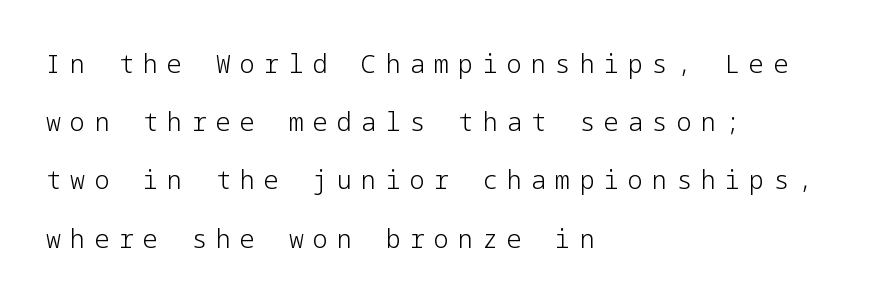
Ascenders rise straight up at ninety degrees. Line starts are locked; line ends wander. Nobody drew a line under any word here. The strokes carry an ordinary text weight at most. In terms of leading, this rendering errs on the spacious side. Short note: letters widely spaced.
